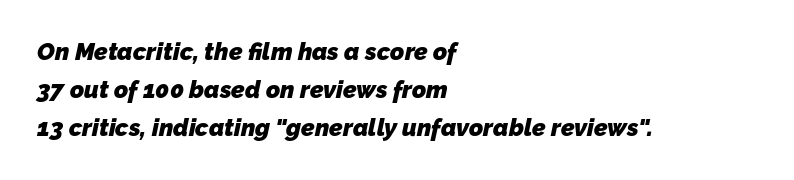
The image shows 24 px bold type; set left-aligned, normal line spacing (1.59x), normal letter spacing, not underlined.
